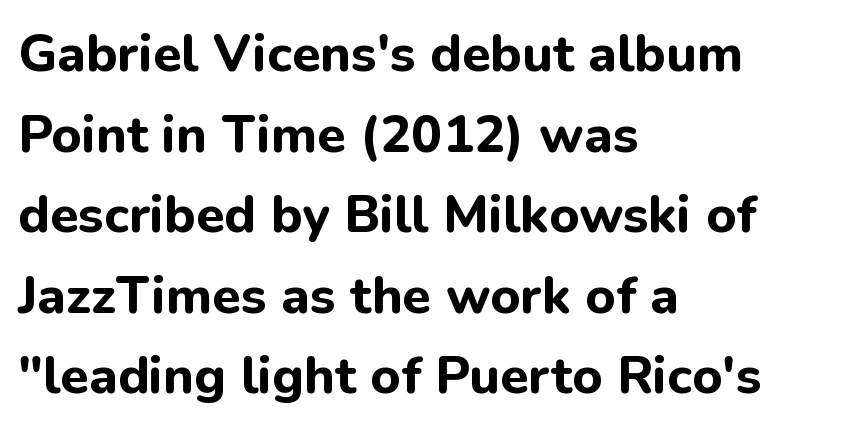
{"serif": "no", "italic": "no", "bold": "yes", "weight": "bold", "width": "normal", "stroke_contrast": "low", "x_height": "medium", "monospaced": "no", "underline": "no", "align": "left", "line_spacing": "normal", "line_spacing_ratio": 1.55, "letter_spacing": "normal", "letter_spacing_em": 0.0, "glyph_px": 52}
